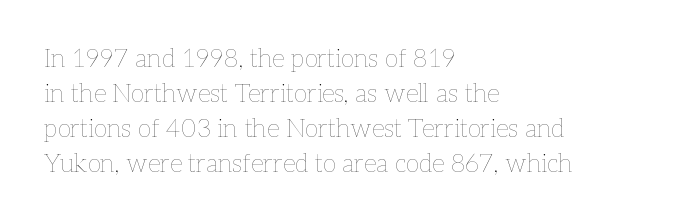
The image shows 25 px text type, upright; set left-aligned, normal line spacing (1.4x), normal letter spacing, not underlined.
